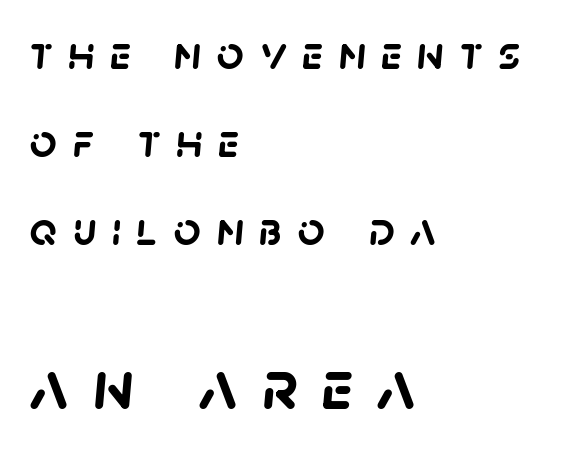
Leftover space on each line is placed entirely after the last word. Strokes here are thick enough to call this a true bold. The face used here is proportionally spaced, like ordinary book or web type. Is the letter spacing exaggerated? Yes — the characters are pushed far apart. The more generous point size was reserved for the lower chunk. Typographically, this falls in the sans-serif category.
